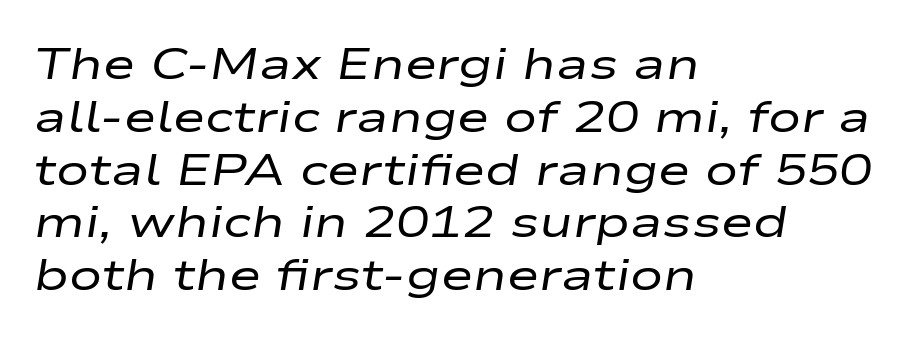
The image shows 44 px regular-weight, wide type, italic (leaning right); set left-aligned, line spacing 1.2x, normal letter spacing, not underlined; low stroke contrast and a medium x-height.
